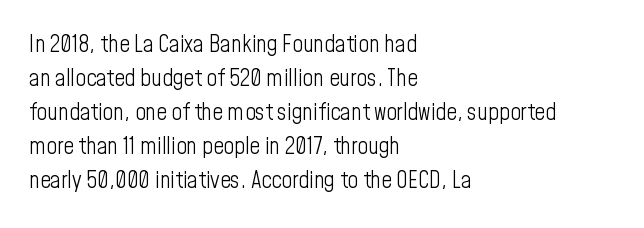
Q: Is the text bold? A: No.
Q: Is the text italic (slanted)? A: No, it is upright.
Q: Is the text underlined? A: No.
Q: How is the paragraph aligned? A: Left-aligned.
Q: Is the spacing between letters normal or unusually wide? A: Normal.
Q: Is the spacing between lines tight, normal or loose? A: Normal.
